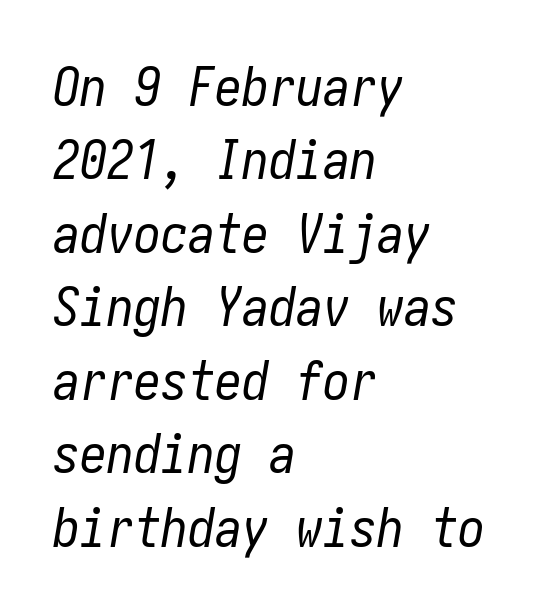
{"italic": "yes", "lean": "right", "slant_degrees": 10, "bold": "no", "weight": "regular", "width": "condensed", "stroke_contrast": "low", "x_height": "medium", "underline": "no", "align": "left", "line_spacing": "normal", "line_spacing_ratio": 1.36, "letter_spacing": "normal", "letter_spacing_em": 0.0, "glyph_px": 54}
